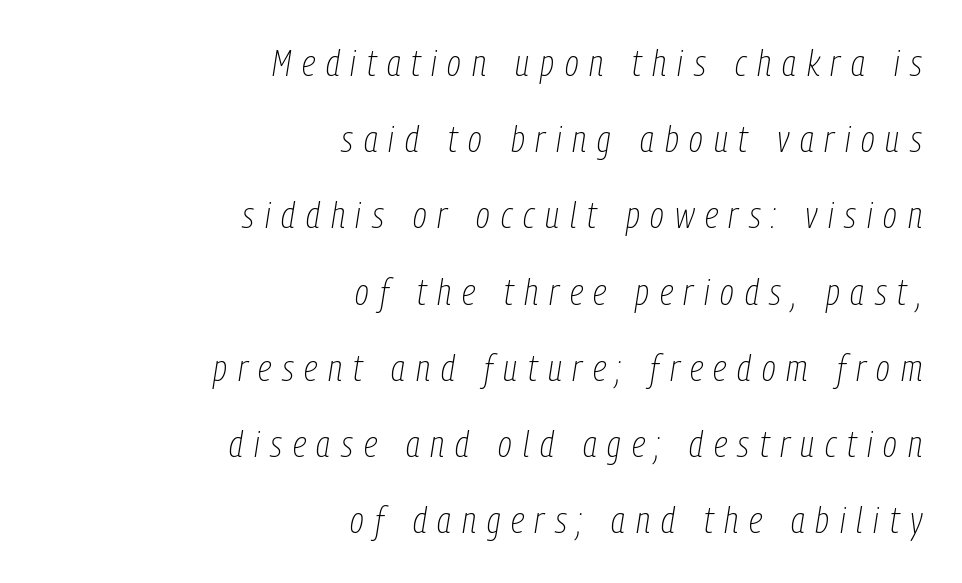
The image shows 37 px thin, condensed type, italic (leaning right); set right-aligned, loose line spacing (2.06x), unusually wide letter spacing (+0.29 em), not underlined; low stroke contrast and a medium x-height.
